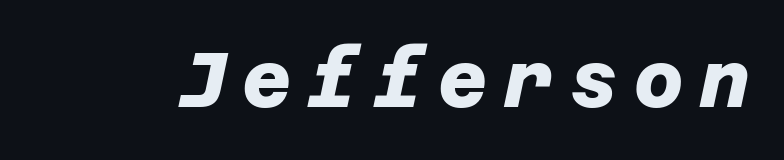
Q: Is the text bold? A: Yes.
Q: Is the typeface a serif or a sans-serif typeface? A: Sans-serif.
Q: Is the text underlined? A: No.
Q: Is the spacing between letters normal or unusually wide? A: Unusually wide.
Q: Width (condensed, normal, or wide)? A: Normal.
Q: Stroke contrast? A: Low.
Q: x-height? A: Large.
